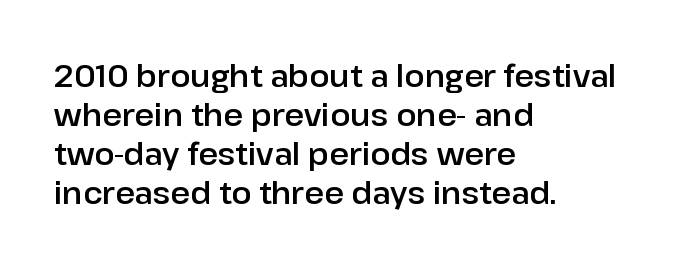
{"serif": "no", "italic": "no", "width": "normal", "stroke_contrast": "low", "x_height": "medium", "monospaced": "no", "underline": "no", "align": "left", "line_spacing": "normal", "line_spacing_ratio": 1.3, "letter_spacing": "normal", "letter_spacing_em": 0.0, "glyph_px": 30}
